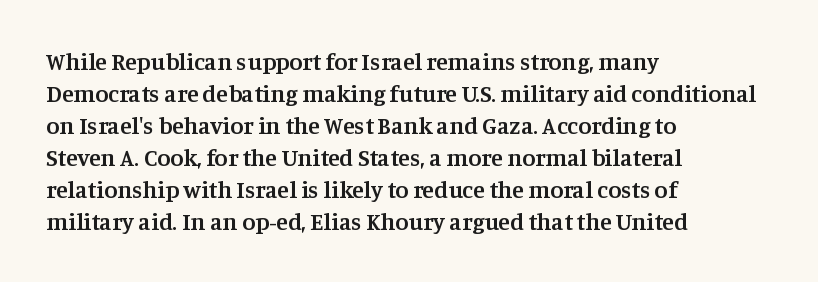
{"italic": "no", "bold": "semi", "underline": "no", "align": "left", "line_spacing": "normal", "line_spacing_ratio": 1.33, "letter_spacing": "normal", "letter_spacing_em": 0.0, "glyph_px": 24}
